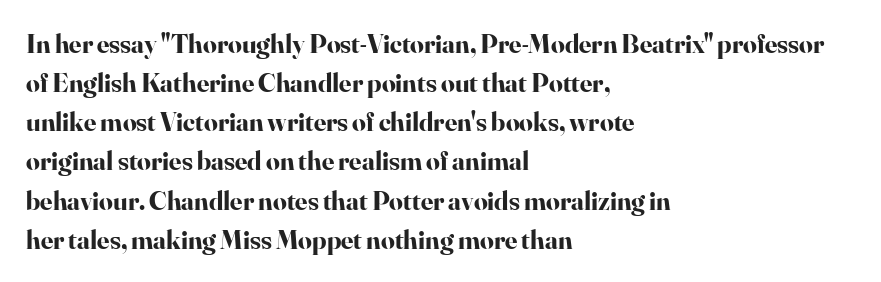
{"italic": "no", "bold": "yes", "underline": "no", "align": "left", "line_spacing": "normal", "line_spacing_ratio": 1.45, "letter_spacing": "normal", "letter_spacing_em": 0.0, "glyph_px": 27}
